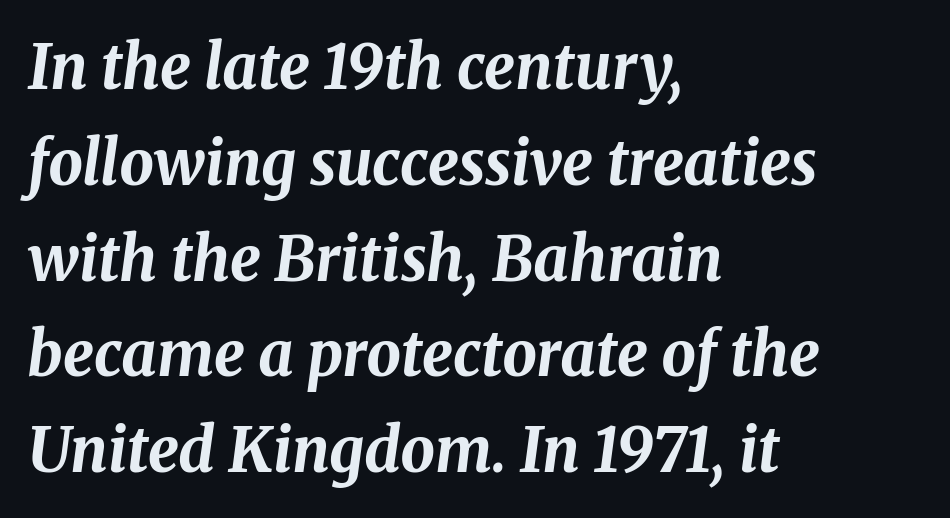
{"italic": "yes", "lean": "right", "slant_degrees": 8, "bold": "yes", "weight": "bold", "width": "normal", "stroke_contrast": "medium", "x_height": "medium", "monospaced": "no", "underline": "no", "align": "left", "line_spacing": "normal", "line_spacing_ratio": 1.57, "letter_spacing": "normal", "letter_spacing_em": 0.0, "glyph_px": 61}
